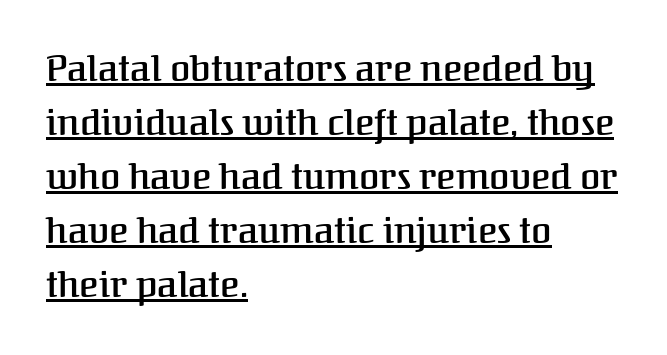
In terms of letterform style, serifs are clearly present. A typesetter would mark this as roman, not italic. Stems and bowls a touch heavier than normal — semibold. Students, observe the line beneath the letters — that is underlining. Note the varied advance widths — an 'i' is clearly narrower than an 'm'.
